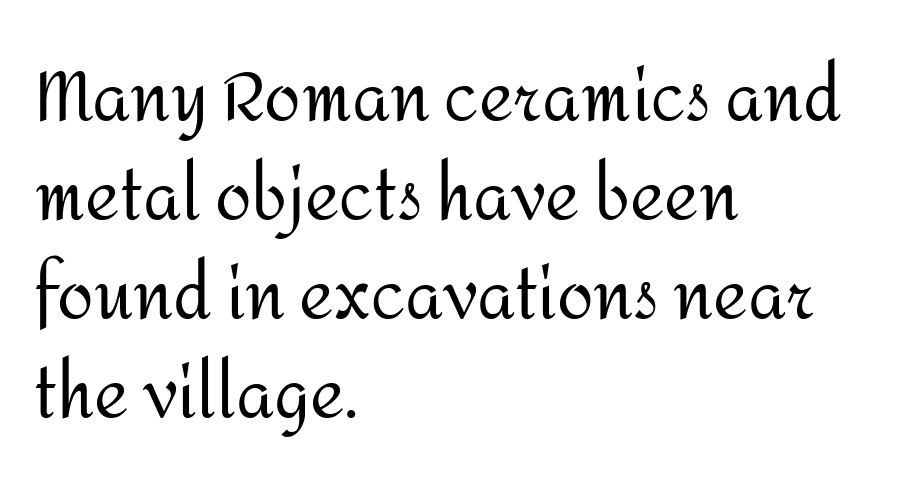
The image shows 66 px regular-weight sans-serif type, upright; set left-aligned, normal line spacing (1.5x), normal letter spacing, not underlined; medium stroke contrast and a medium x-height.
